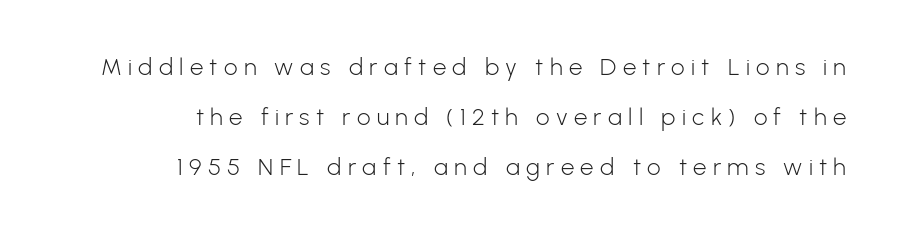
The image shows 24 px text type, upright; set right-aligned, loose line spacing (2.09x), unusually wide letter spacing (+0.26 em), not underlined.
